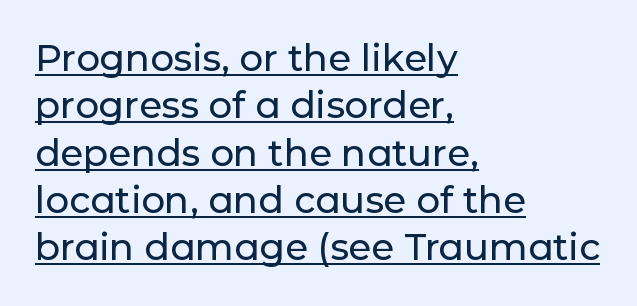
The image shows 37 px sans-serif type, upright; set left-aligned, normal line spacing (1.28x), normal letter spacing, underlined; low stroke contrast and a medium x-height.
